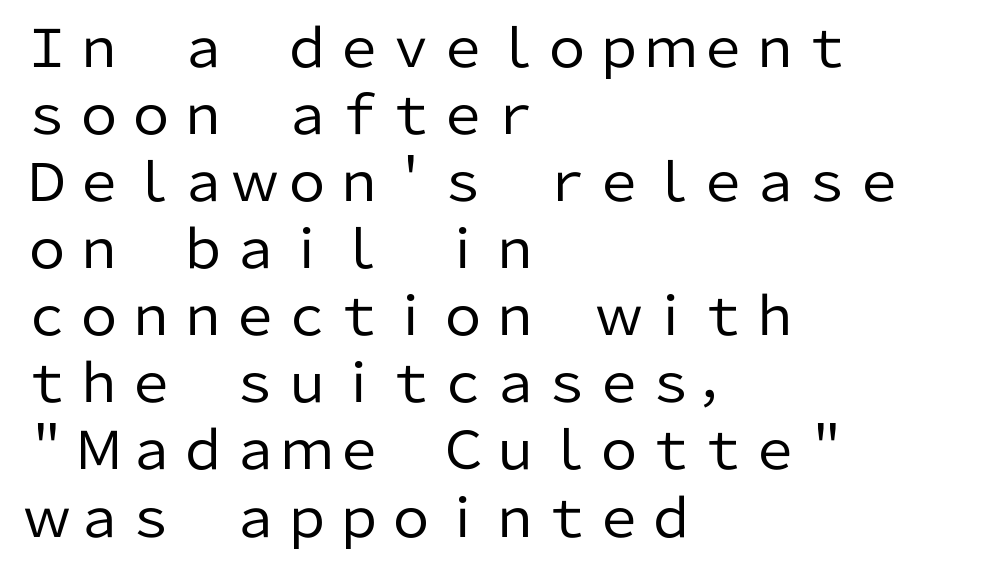
Q: Is the text bold? A: No.
Q: Is the text italic (slanted)? A: No, it is upright.
Q: Is the typeface a serif or a sans-serif typeface? A: Sans-serif.
Q: Is the text underlined? A: No.
Q: How is the paragraph aligned? A: Left-aligned.
Q: Is the spacing between letters normal or unusually wide? A: Normal.
Q: Is the spacing between lines tight, normal or loose? A: Normal.
Q: Width (condensed, normal, or wide)? A: Normal.
Q: Stroke contrast? A: Low.
Q: x-height? A: Medium.
Q: Monospaced? A: No.
